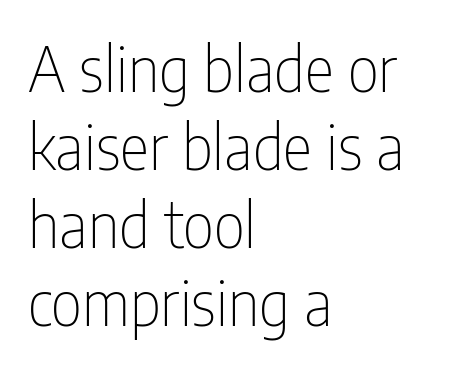
The image shows 62 px thin, condensed sans-serif type, upright; set left-aligned, normal line spacing (1.26x), normal letter spacing, not underlined; low stroke contrast and a medium x-height.
